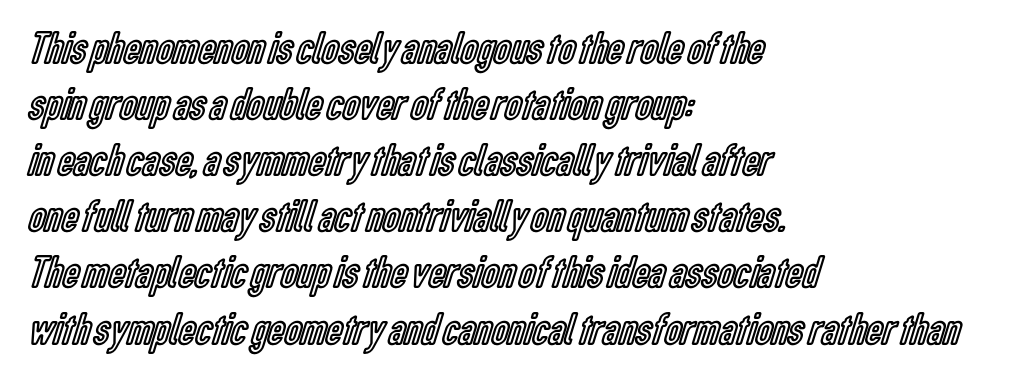
{"width": "condensed", "x_height": "medium", "monospaced": "no", "underline": "no", "align": "left", "line_spacing_ratio": 1.22, "letter_spacing": "normal", "letter_spacing_em": 0.0, "glyph_px": 46}
